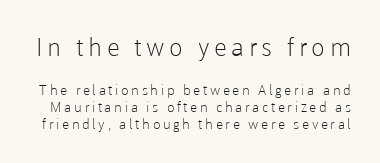
The image shows 25 px text type, upright; set line spacing 1.23x, not underlined; the first (top) block is 1.79x larger.
